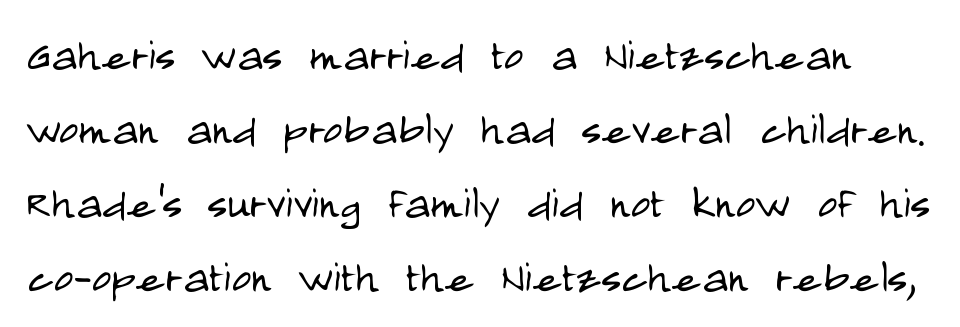
{"serif": "no", "italic": "no", "bold": "no", "weight": "light", "width": "condensed", "stroke_contrast": "low", "x_height": "large", "monospaced": "no", "underline": "no", "line_spacing": "normal", "line_spacing_ratio": 1.37, "letter_spacing": "normal", "letter_spacing_em": 0.0, "glyph_px": 54}
